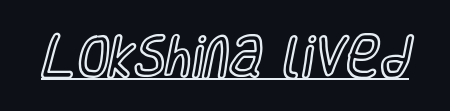
{"width": "condensed", "x_height": "large", "monospaced": "no", "underline": "yes", "letter_spacing": "normal", "letter_spacing_em": 0.0, "glyph_px": 46}
